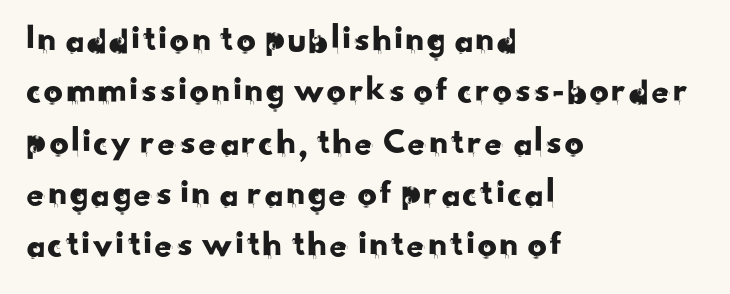
Q: Is the typeface a serif or a sans-serif typeface? A: Sans-serif.
Q: Is the text underlined? A: No.
Q: How is the paragraph aligned? A: Left-aligned.
Q: Is the spacing between letters normal or unusually wide? A: Normal.
Q: Is the spacing between lines tight, normal or loose? A: Normal.
Q: Width (condensed, normal, or wide)? A: Normal.
Q: Stroke contrast? A: Low.
Q: x-height? A: Small.
Q: Monospaced? A: No.
